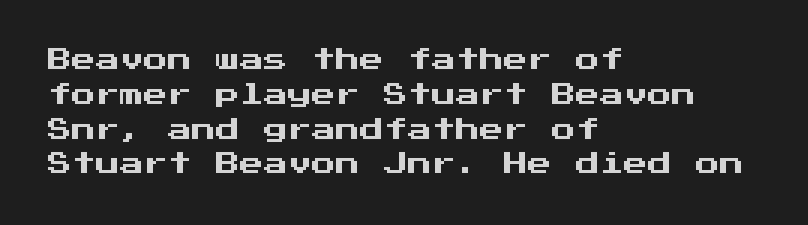
This sample keeps an unexceptional amount of space between lines. These lines keep a tight, regular rhythm from letter to letter. Every stem runs plumb, perpendicular to the baseline. Reading down the block, your eye returns to a fixed left position each line. The string is rendered with underlining switched off.
